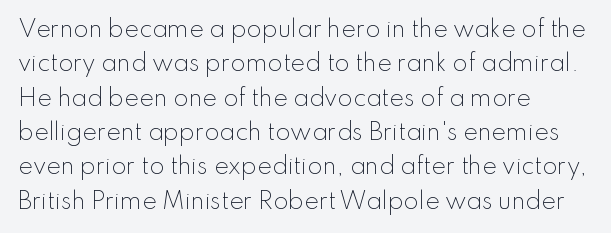
{"italic": "no", "bold": "no", "underline": "no", "align": "left", "line_spacing": "normal", "line_spacing_ratio": 1.56, "letter_spacing": "normal", "letter_spacing_em": 0.0, "glyph_px": 22}
